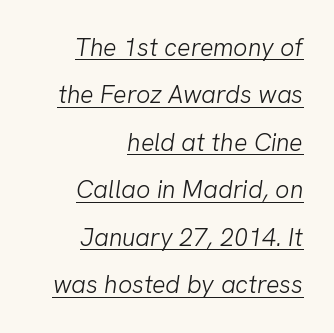
The image shows 25 px text type; set right-aligned, loose line spacing (1.9x), normal letter spacing, underlined.
